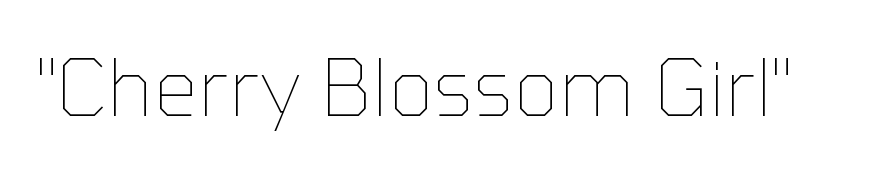
There is no visible air inserted between adjacent glyphs. The baseline area is clear. Ascenders rise straight up at ninety degrees. Weight class: somewhere from thin through regular. Note the varied advance widths — an 'i' is clearly narrower than an 'm'.
